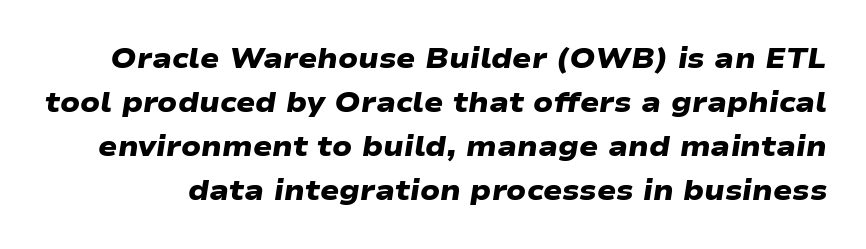
{"serif": "no", "bold": "yes", "weight": "heavy", "width": "wide", "stroke_contrast": "low", "x_height": "medium", "monospaced": "no", "underline": "no", "line_spacing": "normal", "line_spacing_ratio": 1.57, "letter_spacing": "normal", "letter_spacing_em": 0.0, "glyph_px": 28}
